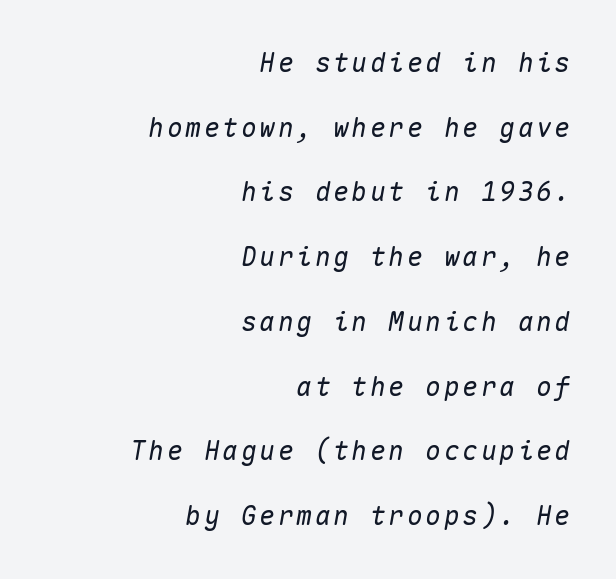
The image shows 26 px text type, italic (leaning right); set right-aligned, loose line spacing (2.49x), not underlined.
